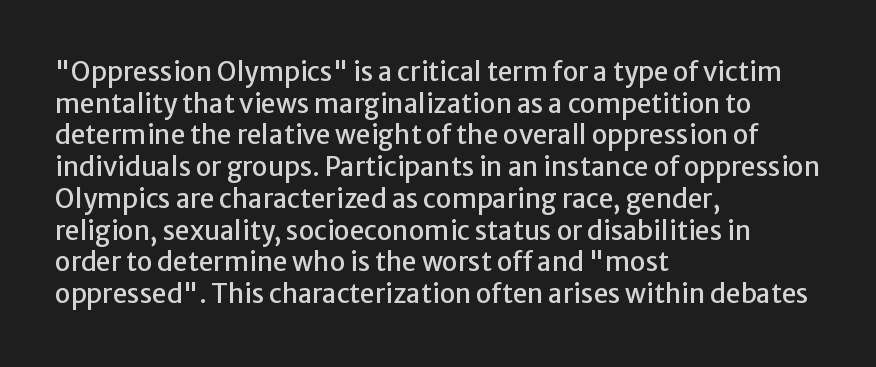
The lettering stays uniformly vertical, giving the passage a roman look. The baseline area is clear. The setting favours the left margin, as ordinary paragraphs usually do. These lines keep a tight, regular rhythm from letter to letter.
